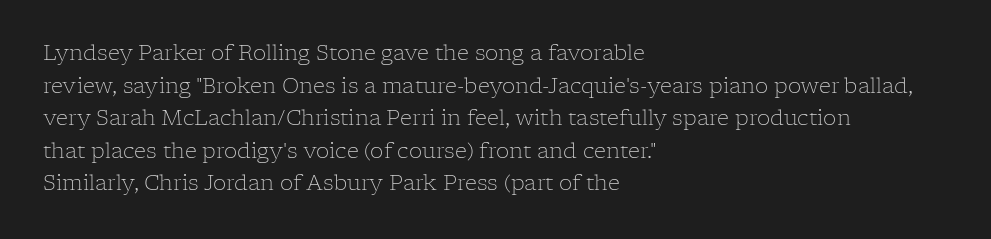
The image shows 21 px text type, upright; set left-aligned, normal line spacing (1.55x), normal letter spacing, not underlined.
